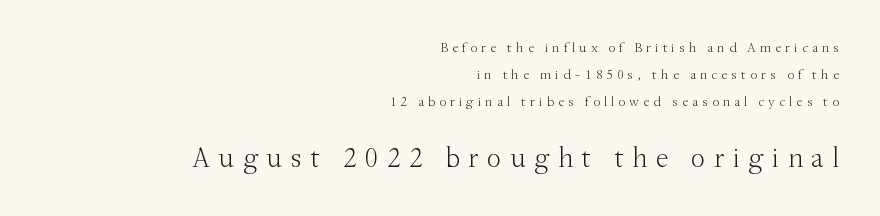
Q: Is the text bold? A: No.
Q: Is the text italic (slanted)? A: No, it is upright.
Q: Is the typeface a serif or a sans-serif typeface? A: Serif.
Q: Is the text underlined? A: No.
Q: How is the paragraph aligned? A: Right-aligned.
Q: Is the spacing between letters normal or unusually wide? A: Unusually wide.
Q: Is the spacing between lines tight, normal or loose? A: Loose.
Q: Which block of text is set in a larger size, the first (top) or the second (bottom)? A: The second (bottom) one.
Q: Width (condensed, normal, or wide)? A: Normal.
Q: Stroke contrast? A: Medium.
Q: x-height? A: Small.
Q: Monospaced? A: No.
